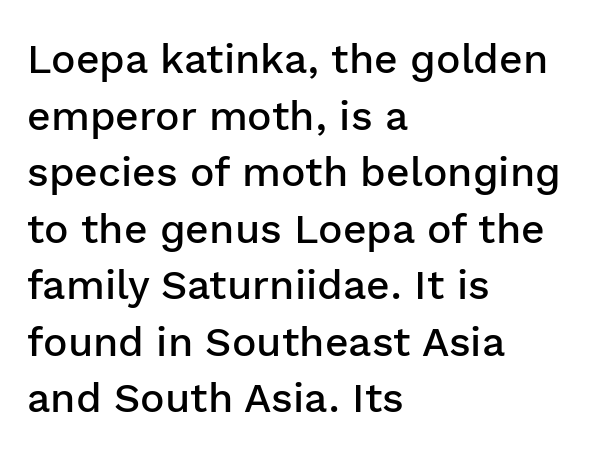
Q: Is the text bold? A: Semi-bold.
Q: Is the text italic (slanted)? A: No, it is upright.
Q: Is the typeface a serif or a sans-serif typeface? A: Sans-serif.
Q: Is the text underlined? A: No.
Q: How is the paragraph aligned? A: Left-aligned.
Q: Is the spacing between letters normal or unusually wide? A: Normal.
Q: Is the spacing between lines tight, normal or loose? A: Normal.
Q: Width (condensed, normal, or wide)? A: Normal.
Q: Stroke contrast? A: Low.
Q: x-height? A: Medium.
Q: Monospaced? A: No.
